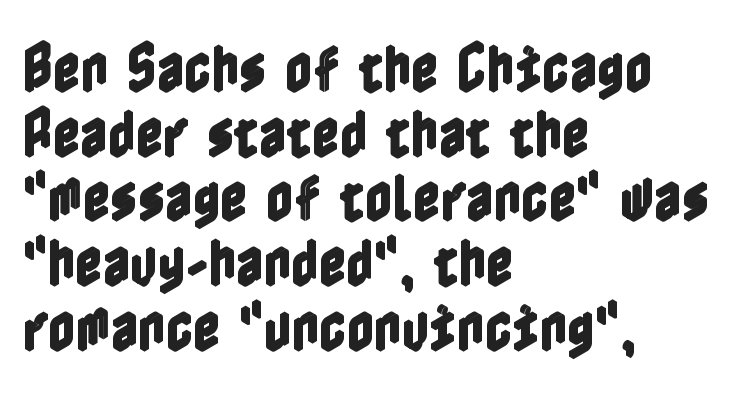
Q: Is the text italic (slanted)? A: No, it is upright.
Q: Is the text underlined? A: No.
Q: How is the paragraph aligned? A: Left-aligned.
Q: Is the spacing between letters normal or unusually wide? A: Normal.
Q: Width (condensed, normal, or wide)? A: Condensed.
Q: x-height? A: Medium.
